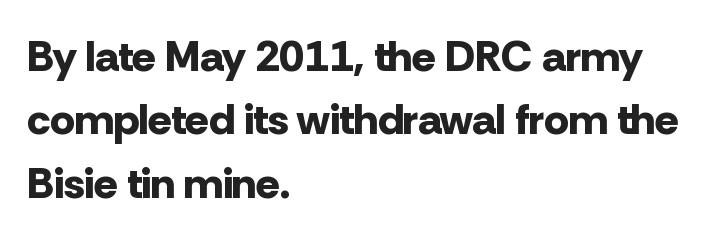
{"serif": "no", "italic": "no", "bold": "yes", "weight": "bold", "width": "normal", "stroke_contrast": "low", "x_height": "medium", "monospaced": "no", "underline": "no", "align": "left", "line_spacing": "normal", "line_spacing_ratio": 1.44, "letter_spacing": "normal", "letter_spacing_em": 0.0, "glyph_px": 44}
